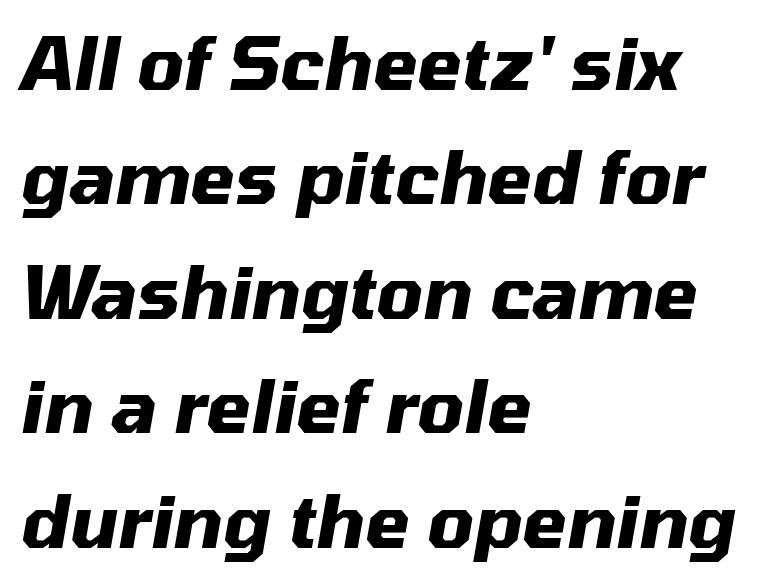
{"italic": "yes", "lean": "right", "slant_degrees": 10, "bold": "yes", "weight": "heavy", "width": "normal", "stroke_contrast": "medium", "x_height": "medium", "monospaced": "no", "underline": "no", "align": "left", "line_spacing": "normal", "line_spacing_ratio": 1.59, "letter_spacing": "normal", "letter_spacing_em": 0.0, "glyph_px": 72}
